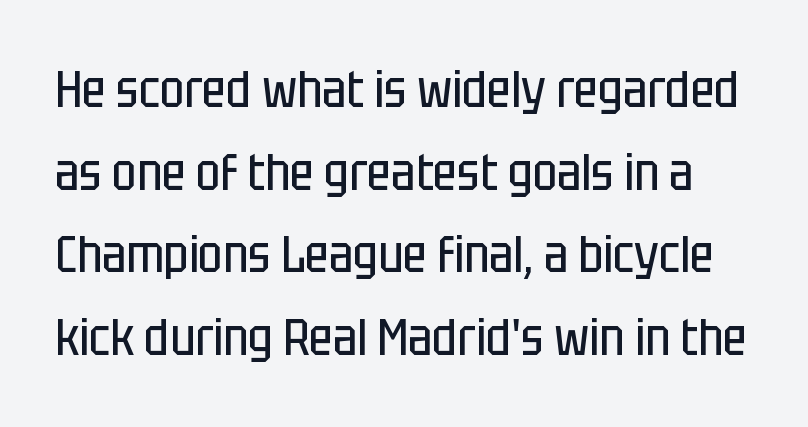
The image shows 52 px regular-weight, condensed sans-serif type, upright; set normal line spacing (1.59x), normal letter spacing, not underlined; low stroke contrast and a large x-height.
